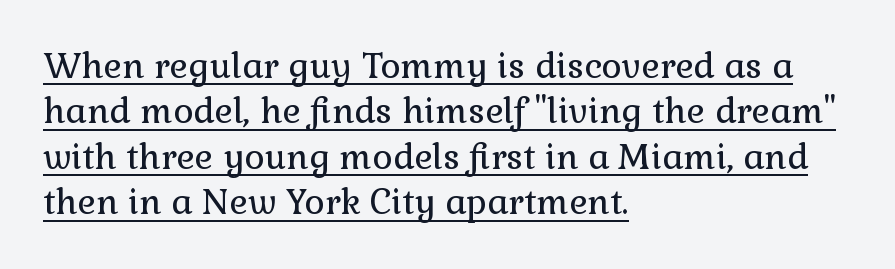
The image shows 35 px regular-weight serif type, upright; set left-aligned, normal line spacing (1.3x), normal letter spacing, underlined; a medium x-height.
